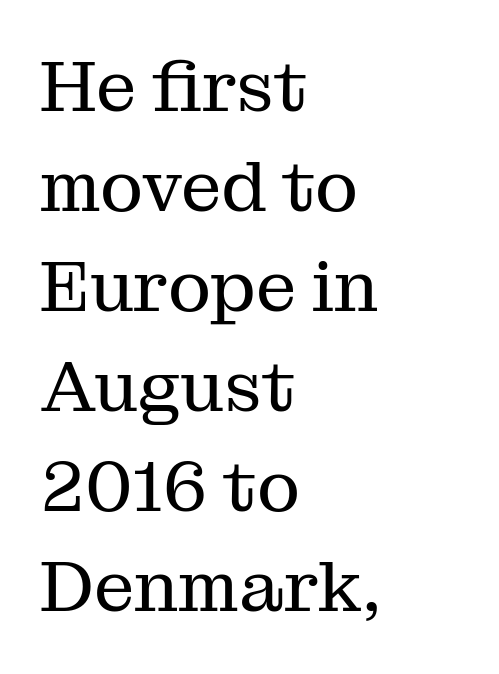
The image shows 72 px regular-weight serif type, upright; set left-aligned, normal line spacing (1.39x), normal letter spacing, not underlined; medium stroke contrast and a medium x-height.
